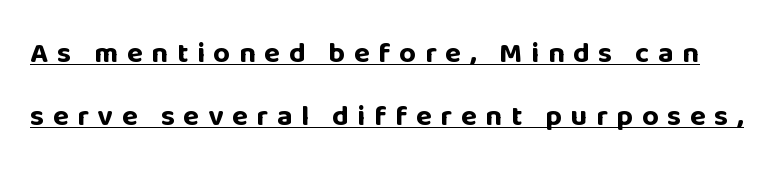
The image shows 29 px bold sans-serif type, upright; set loose line spacing (2.18x), unusually wide letter spacing (+0.3 em), underlined; low stroke contrast and a large x-height.
